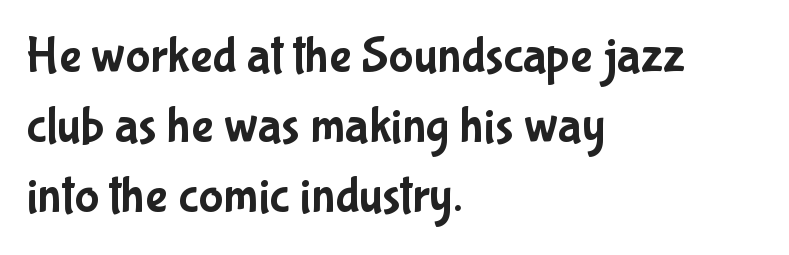
Q: Is the text italic (slanted)? A: No, it is upright.
Q: Is the typeface a serif or a sans-serif typeface? A: Sans-serif.
Q: Is the text underlined? A: No.
Q: How is the paragraph aligned? A: Left-aligned.
Q: Is the spacing between letters normal or unusually wide? A: Normal.
Q: Is the spacing between lines tight, normal or loose? A: Normal.
Q: Width (condensed, normal, or wide)? A: Condensed.
Q: Stroke contrast? A: Low.
Q: x-height? A: Medium.
Q: Monospaced? A: No.
